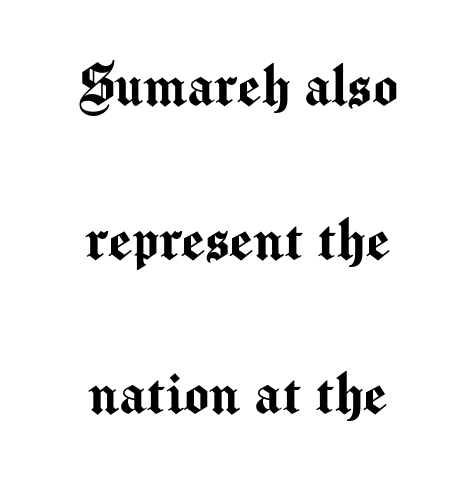
Q: Is the text italic (slanted)? A: No, it is upright.
Q: Is the typeface a serif or a sans-serif typeface? A: Sans-serif.
Q: Is the text underlined? A: No.
Q: How is the paragraph aligned? A: Centered.
Q: Is the spacing between letters normal or unusually wide? A: Normal.
Q: Is the spacing between lines tight, normal or loose? A: Loose.
Q: Width (condensed, normal, or wide)? A: Normal.
Q: Stroke contrast? A: Medium.
Q: x-height? A: Medium.
Q: Monospaced? A: No.
